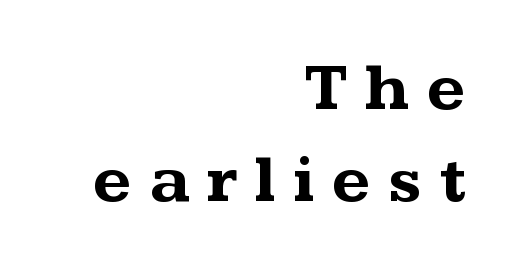
The area under the type is left untouched. The letters stand straight up with perfectly vertical stems. Note the varied advance widths — an 'i' is clearly narrower than an 'm'. Interline gaps are of average width in this sample. A serif font was chosen for this passage.
